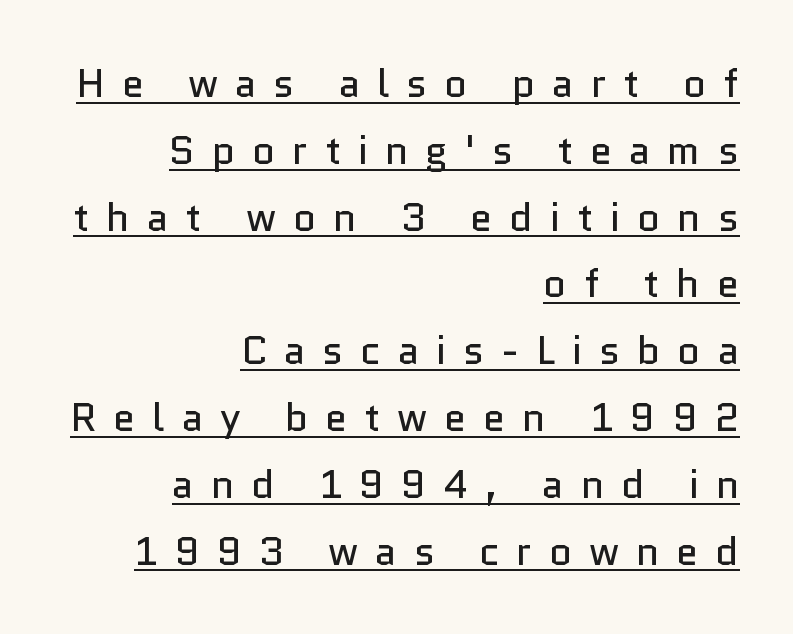
The image shows 40 px regular-weight sans-serif type, upright; set right-aligned, normal line spacing (1.67x), unusually wide letter spacing (+0.42 em), underlined; low stroke contrast and a medium x-height.
